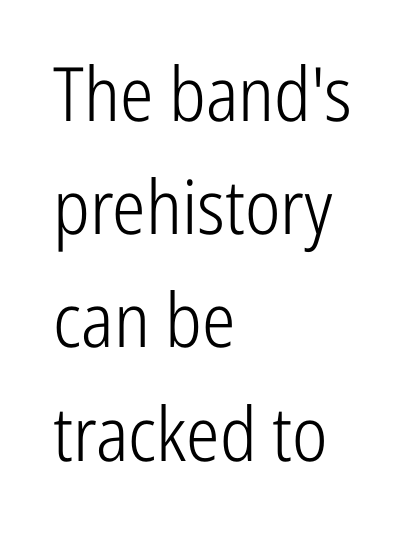
The image shows 75 px light, condensed sans-serif type, upright; set left-aligned, normal line spacing (1.51x), normal letter spacing, not underlined; low stroke contrast and a medium x-height.
